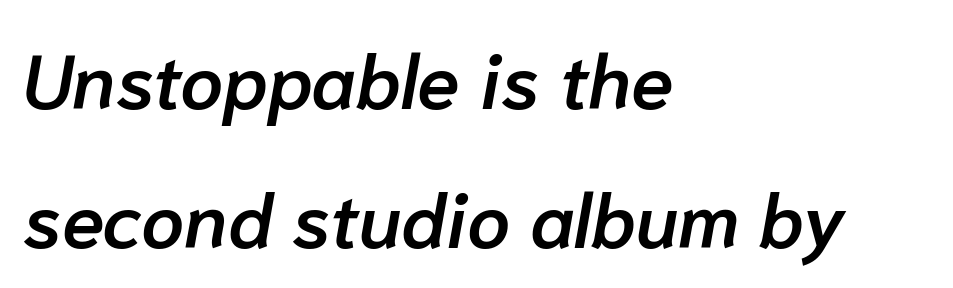
Q: Is the text bold? A: Semi-bold.
Q: Is the text italic (slanted)? A: Yes, it leans right by about 10 degrees.
Q: Is the text underlined? A: No.
Q: How is the paragraph aligned? A: Left-aligned.
Q: Is the spacing between letters normal or unusually wide? A: Normal.
Q: Width (condensed, normal, or wide)? A: Normal.
Q: Stroke contrast? A: Low.
Q: x-height? A: Medium.
Q: Monospaced? A: No.
